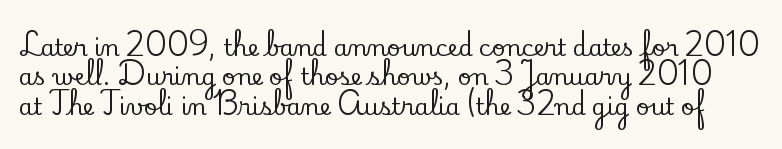
{"italic": "no", "underline": "no", "line_spacing": "normal", "line_spacing_ratio": 1.28, "letter_spacing": "normal", "letter_spacing_em": 0.0, "glyph_px": 23}
